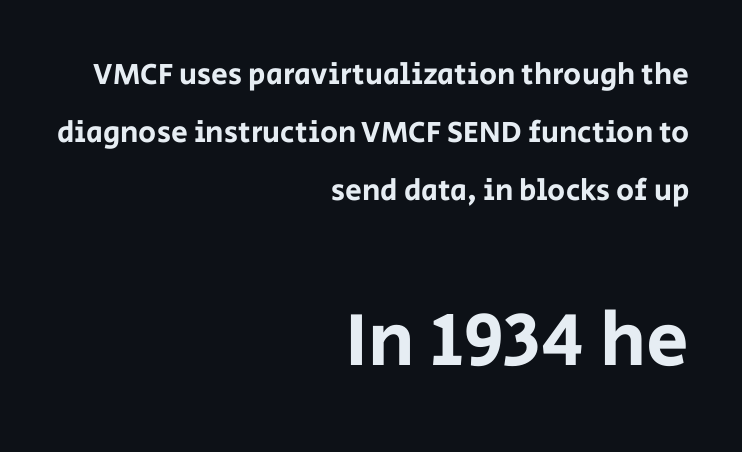
Q: Is the text italic (slanted)? A: No, it is upright.
Q: Is the typeface a serif or a sans-serif typeface? A: Sans-serif.
Q: Is the text underlined? A: No.
Q: How is the paragraph aligned? A: Right-aligned.
Q: Is the spacing between letters normal or unusually wide? A: Normal.
Q: Is the spacing between lines tight, normal or loose? A: Loose.
Q: Which block of text is set in a larger size, the first (top) or the second (bottom)? A: The second (bottom) one.
Q: Width (condensed, normal, or wide)? A: Normal.
Q: Stroke contrast? A: Low.
Q: x-height? A: Large.
Q: Monospaced? A: No.
